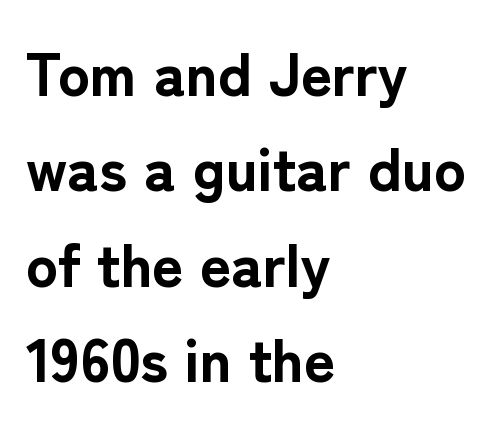
{"serif": "no", "italic": "no", "bold": "yes", "weight": "bold", "width": "normal", "stroke_contrast": "low", "x_height": "medium", "monospaced": "no", "underline": "no", "align": "left", "line_spacing": "normal", "line_spacing_ratio": 1.59, "letter_spacing": "normal", "letter_spacing_em": 0.0, "glyph_px": 60}
